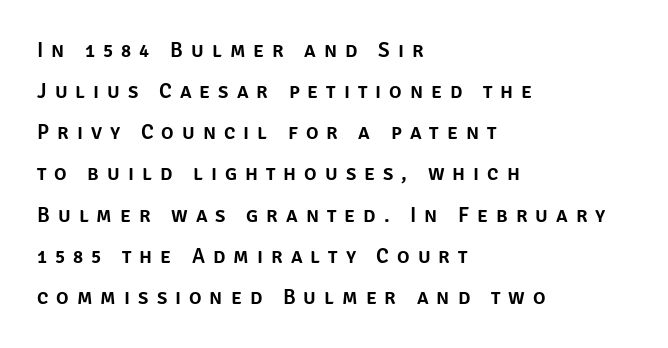
This sample trades compactness for vertical openness between lines. When letters stand straight like this, we call the style roman or upright. These lines have a slow, spaced-out rhythm from letter to letter. Visually the block forms a straight wall on the left and a jagged coastline on the right.
